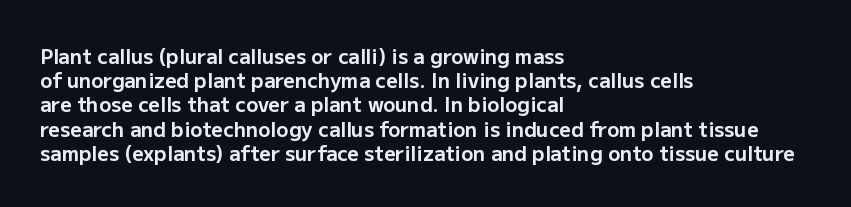
Descenders hang freely into open space. The paragraph has a hard left edge and a soft right edge. It's the straight-up-and-down kind of type. Observe the ordinary spacing: letters are neighbours, not strangers. Weight check: bold — yes, fully.
